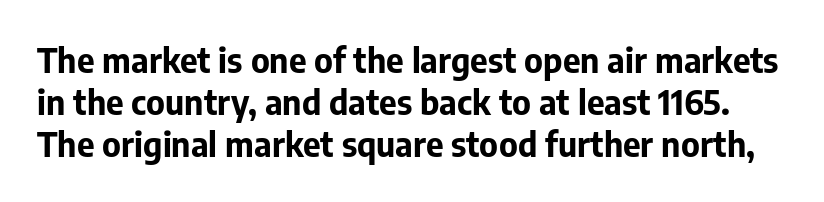
{"serif": "no", "italic": "no", "bold": "yes", "weight": "bold", "width": "normal", "stroke_contrast": "low", "x_height": "medium", "monospaced": "no", "underline": "no", "line_spacing_ratio": 1.23, "letter_spacing": "normal", "letter_spacing_em": 0.0, "glyph_px": 34}
